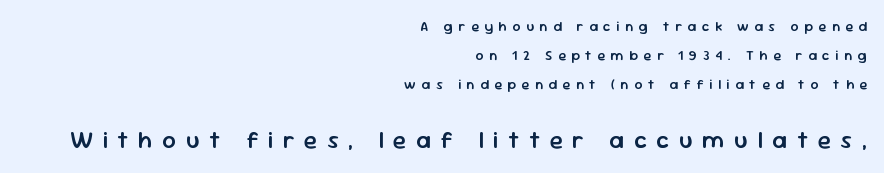
The image shows 24 px text type, upright; set right-aligned, loose line spacing (2.08x), unusually wide letter spacing (+0.4 em), not underlined; the second (bottom) block is 1.71x larger.
